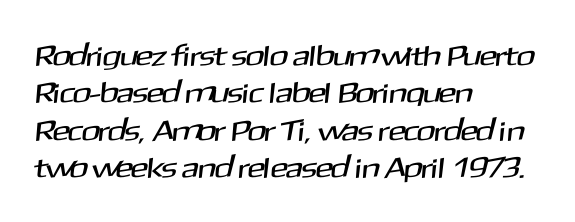
The image shows 29 px sans-serif type; set left-aligned, normal line spacing (1.29x), normal letter spacing, not underlined; medium stroke contrast and a medium x-height.
